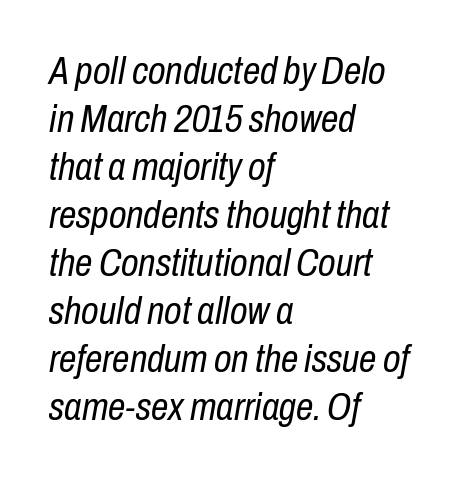
Does the copy run flush right? No — it runs flush left. Is the type heavy? It reads as light-to-regular instead. Tracking value appears to be zero — textbook default spacing. Is this a fixed-width face? No — the glyphs have proportional, varying widths.
